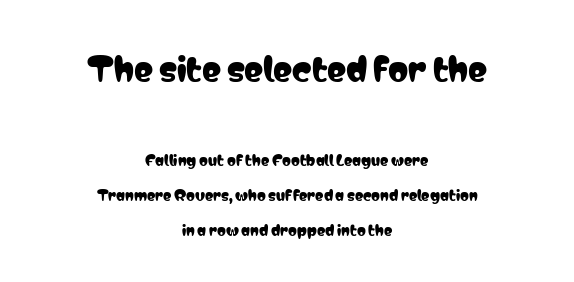
Q: Is the text italic (slanted)? A: No, it is upright.
Q: Is the typeface a serif or a sans-serif typeface? A: Sans-serif.
Q: Is the text underlined? A: No.
Q: How is the paragraph aligned? A: Centered.
Q: Is the spacing between letters normal or unusually wide? A: Normal.
Q: Is the spacing between lines tight, normal or loose? A: Loose.
Q: Which block of text is set in a larger size, the first (top) or the second (bottom)? A: The first (top) one.
Q: Width (condensed, normal, or wide)? A: Condensed.
Q: Stroke contrast? A: Low.
Q: x-height? A: Medium.
Q: Monospaced? A: No.
